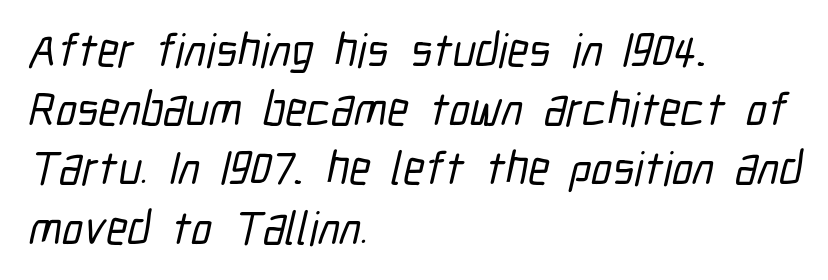
{"serif": "no", "width": "condensed", "stroke_contrast": "low", "x_height": "medium", "monospaced": "no", "underline": "no", "align": "left", "line_spacing": "normal", "line_spacing_ratio": 1.26, "letter_spacing": "normal", "letter_spacing_em": 0.0, "glyph_px": 47}
